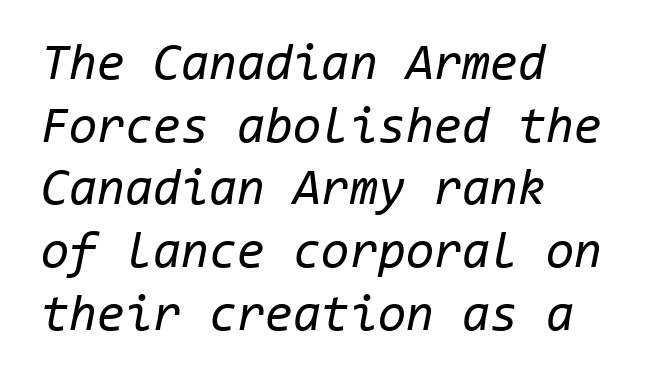
The image shows 51 px regular-weight type, italic (leaning right), monospaced; set left-aligned, line spacing 1.23x, normal letter spacing, not underlined; low stroke contrast and a medium x-height.
